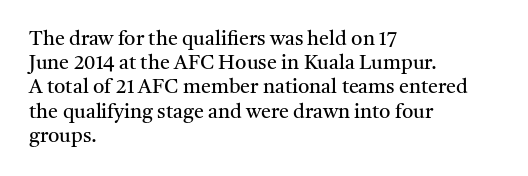
The image shows 20 px text type, upright; set left-aligned, line spacing 1.21x, normal letter spacing, not underlined.
